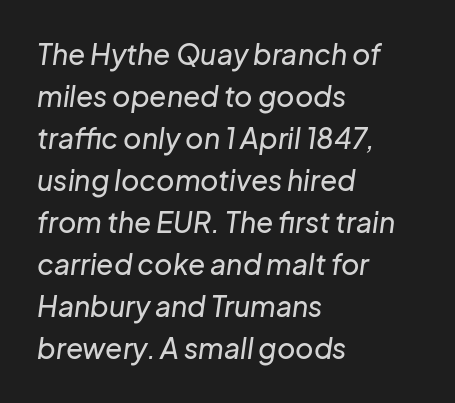
Q: Is the text italic (slanted)? A: Yes, it leans right by about 8 degrees.
Q: Is the text underlined? A: No.
Q: How is the paragraph aligned? A: Left-aligned.
Q: Is the spacing between letters normal or unusually wide? A: Normal.
Q: Is the spacing between lines tight, normal or loose? A: Normal.
Q: Width (condensed, normal, or wide)? A: Normal.
Q: Stroke contrast? A: Low.
Q: x-height? A: Medium.
Q: Monospaced? A: No.
